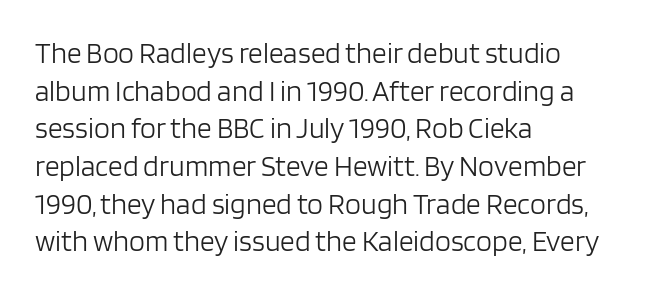
The type is set solid horizontally, with unmodified tracking. Character widths vary here, with narrow letters taking less room than wide ones. Letters rest on an invisible, unmarked baseline. Compared with typical paragraphs, the rows here are spaced about the same. Posture: upright roman.
